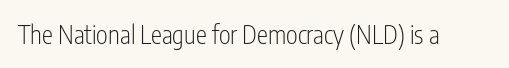
The rendering keeps characters at their native spacing. The font sits on the lighter half of the weight spectrum, regular included. Quick note: underline off. Is there any slant? The stems are plumb.
